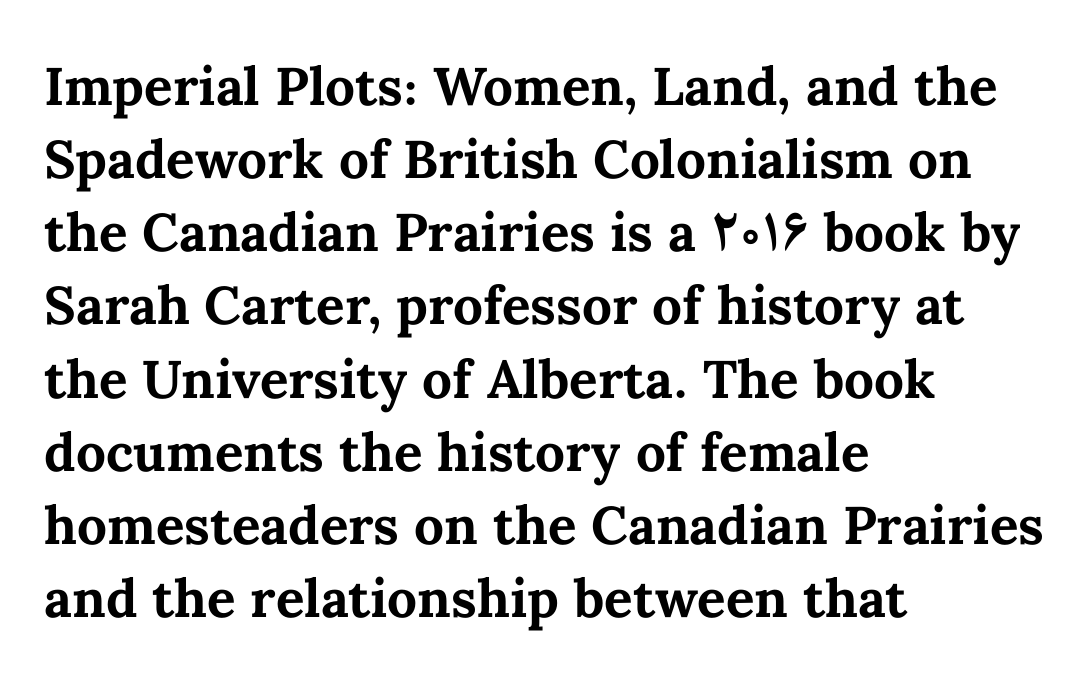
Q: Is the text bold? A: Yes.
Q: Is the text italic (slanted)? A: No, it is upright.
Q: Is the text underlined? A: No.
Q: How is the paragraph aligned? A: Left-aligned.
Q: Is the spacing between letters normal or unusually wide? A: Normal.
Q: Is the spacing between lines tight, normal or loose? A: Normal.
Q: Width (condensed, normal, or wide)? A: Normal.
Q: Stroke contrast? A: Medium.
Q: x-height? A: Medium.
Q: Monospaced? A: No.
